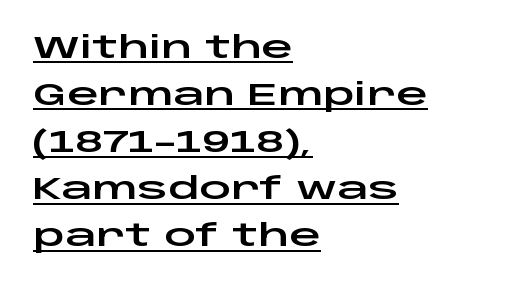
Q: Is the text italic (slanted)? A: No, it is upright.
Q: Is the typeface a serif or a sans-serif typeface? A: Sans-serif.
Q: Is the text underlined? A: Yes.
Q: How is the paragraph aligned? A: Left-aligned.
Q: Is the spacing between letters normal or unusually wide? A: Normal.
Q: Is the spacing between lines tight, normal or loose? A: Normal.
Q: Width (condensed, normal, or wide)? A: Wide.
Q: Stroke contrast? A: Low.
Q: x-height? A: Large.
Q: Monospaced? A: No.
